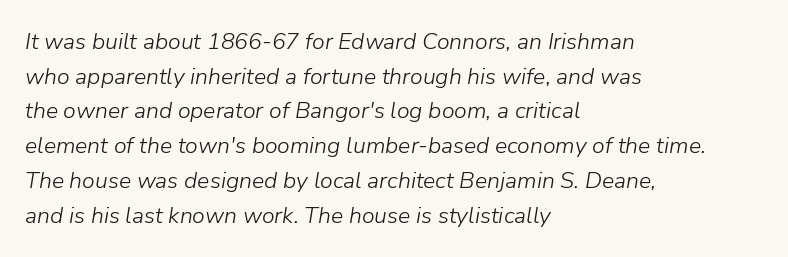
{"italic": "yes", "lean": "right", "slant_degrees": 9, "bold": "no", "underline": "no", "align": "left", "line_spacing": "normal", "line_spacing_ratio": 1.51, "letter_spacing": "normal", "letter_spacing_em": 0.0, "glyph_px": 23}
